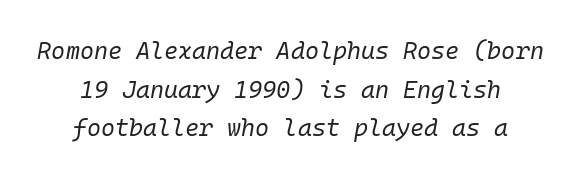
The image shows 24 px text type, italic (leaning right); set normal line spacing (1.61x), normal letter spacing, not underlined.
